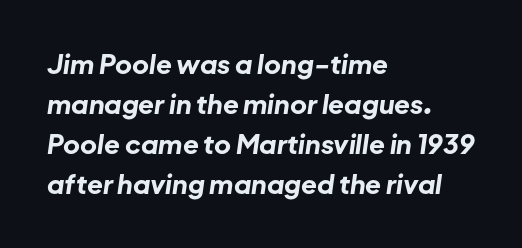
Stroke thickness is high; the sample reads as a true bold. Leftover space on each line is placed entirely after the last word. Does the leading feel generous? No, just average. Characters are canted at an angle relative to the baseline's perpendicular. Inter-character spacing is left at the font's built-in metrics.
